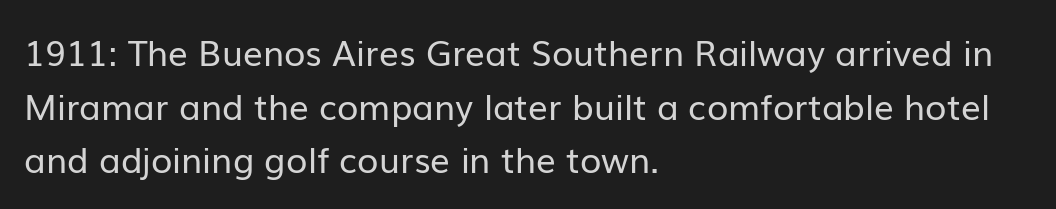
{"serif": "no", "italic": "no", "bold": "no", "weight": "regular", "width": "normal", "stroke_contrast": "low", "x_height": "medium", "monospaced": "no", "underline": "no", "align": "left", "line_spacing": "normal", "line_spacing_ratio": 1.53, "letter_spacing": "normal", "letter_spacing_em": 0.0, "glyph_px": 35}
